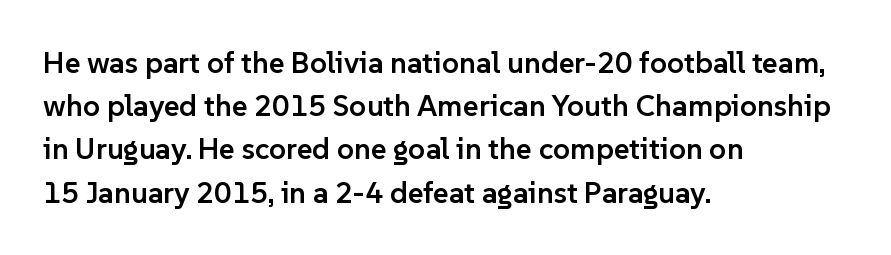
{"serif": "no", "italic": "no", "bold": "semi", "weight": "semibold", "width": "normal", "stroke_contrast": "low", "x_height": "medium", "monospaced": "no", "underline": "no", "align": "left", "line_spacing": "normal", "line_spacing_ratio": 1.44, "letter_spacing": "normal", "letter_spacing_em": 0.0, "glyph_px": 30}
